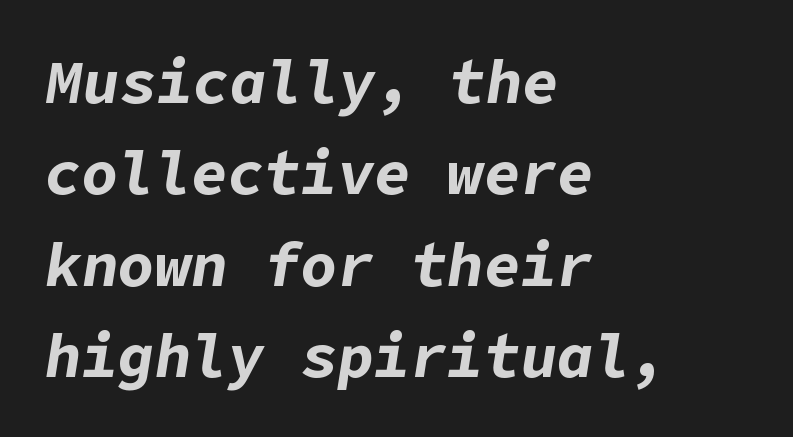
Q: Is the text bold? A: Yes.
Q: Is the text italic (slanted)? A: Yes, it leans right by about 9 degrees.
Q: Is the text underlined? A: No.
Q: How is the paragraph aligned? A: Left-aligned.
Q: Is the spacing between letters normal or unusually wide? A: Normal.
Q: Is the spacing between lines tight, normal or loose? A: Normal.
Q: Width (condensed, normal, or wide)? A: Normal.
Q: Stroke contrast? A: Low.
Q: x-height? A: Medium.
